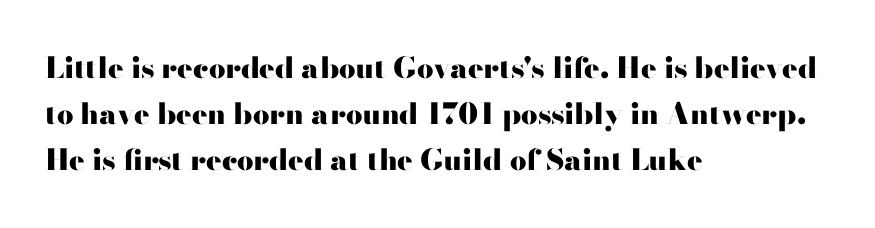
The passage shown stacks its lines at a standard gap. No italicization has been applied; the sample stays upright. This rendering uses left alignment, leaving the right contour irregular. Character widths vary here, with narrow letters taking less room than wide ones. The gaps between neighbouring characters are ordinary and unremarkable. A dark, heavy texture on the line: the type is bold.
